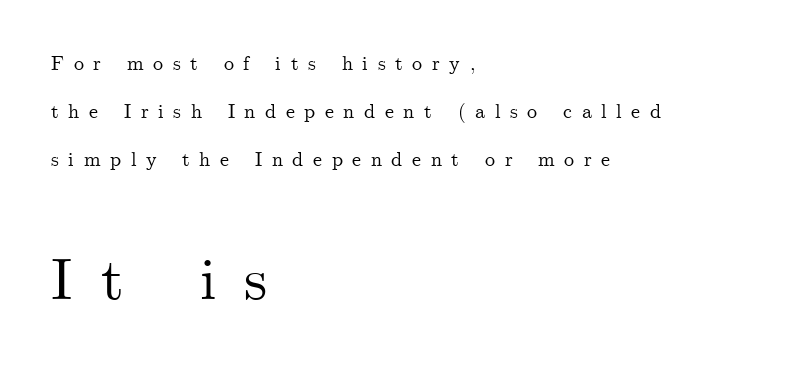
Q: Is the text italic (slanted)? A: No, it is upright.
Q: Is the typeface a serif or a sans-serif typeface? A: Serif.
Q: Is the text underlined? A: No.
Q: How is the paragraph aligned? A: Left-aligned.
Q: Is the spacing between letters normal or unusually wide? A: Unusually wide.
Q: Is the spacing between lines tight, normal or loose? A: Loose.
Q: Which block of text is set in a larger size, the first (top) or the second (bottom)? A: The second (bottom) one.
Q: Width (condensed, normal, or wide)? A: Normal.
Q: Stroke contrast? A: Medium.
Q: x-height? A: Small.
Q: Monospaced? A: No.
